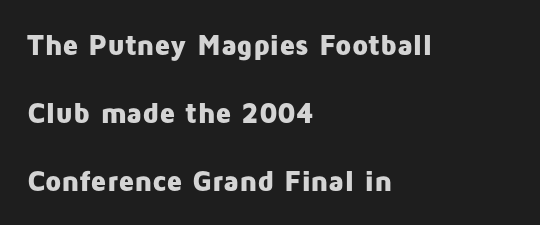
{"serif": "no", "italic": "no", "bold": "yes", "weight": "heavy", "width": "normal", "stroke_contrast": "low", "x_height": "medium", "monospaced": "no", "underline": "no", "align": "left", "line_spacing": "loose", "line_spacing_ratio": 2.34, "letter_spacing": "normal", "letter_spacing_em": 0.0, "glyph_px": 29}
